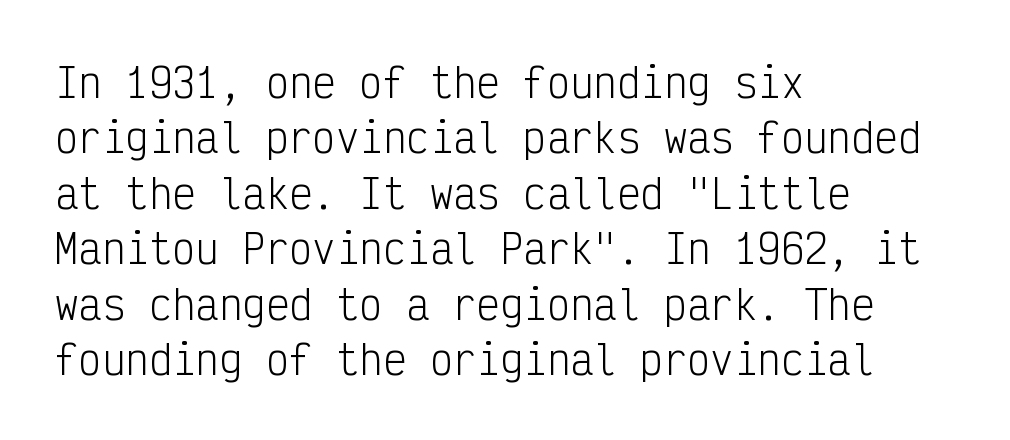
The image shows 39 px light, condensed sans-serif type, upright, monospaced; set left-aligned, normal line spacing (1.42x), normal letter spacing, not underlined; low stroke contrast and a medium x-height.
